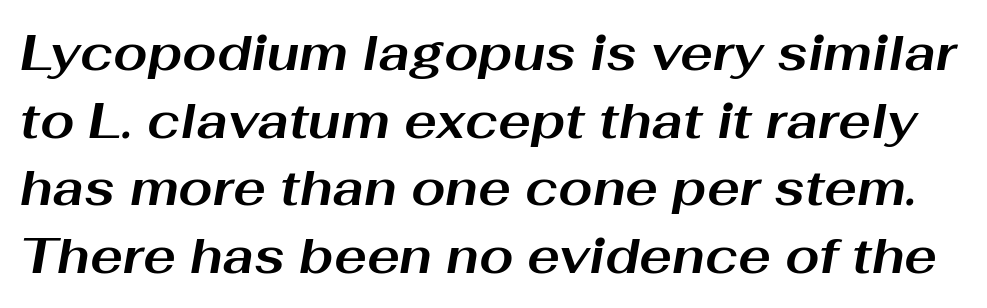
Q: Is the text bold? A: Yes.
Q: Is the text italic (slanted)? A: Yes, it leans right by about 10 degrees.
Q: Is the text underlined? A: No.
Q: Is the spacing between letters normal or unusually wide? A: Normal.
Q: Is the spacing between lines tight, normal or loose? A: Normal.
Q: Width (condensed, normal, or wide)? A: Wide.
Q: Stroke contrast? A: Medium.
Q: x-height? A: Medium.
Q: Monospaced? A: No.
